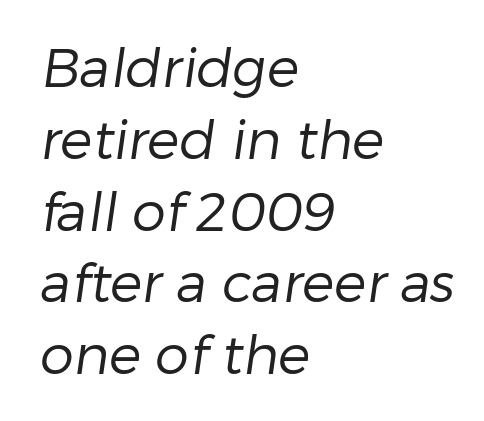
The image shows 54 px regular-weight sans-serif type; set left-aligned, normal line spacing (1.33x), normal letter spacing, not underlined; low stroke contrast and a medium x-height.
